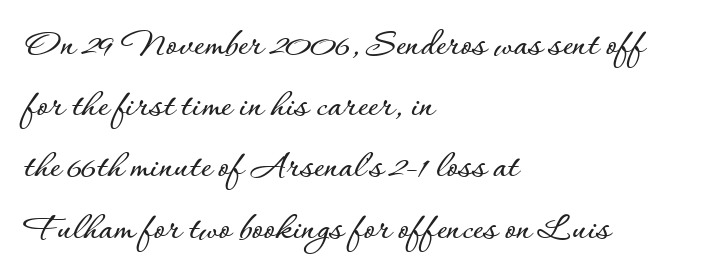
{"width": "normal", "stroke_contrast": "low", "x_height": "small", "monospaced": "no", "underline": "no", "align": "left", "line_spacing": "normal", "line_spacing_ratio": 1.53, "letter_spacing": "normal", "letter_spacing_em": 0.0, "glyph_px": 40}
